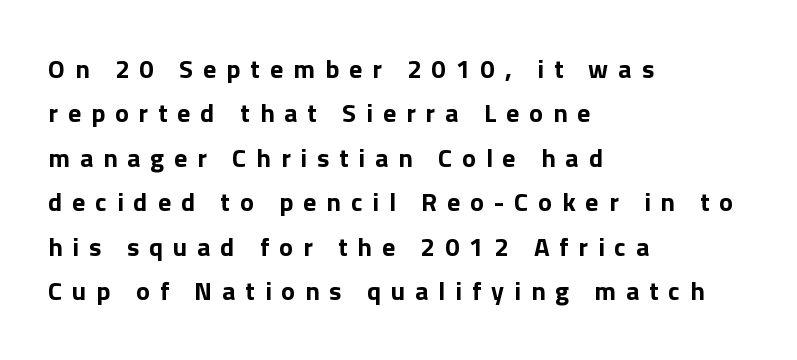
Q: Is the text bold? A: Yes.
Q: Is the text italic (slanted)? A: No, it is upright.
Q: Is the text underlined? A: No.
Q: How is the paragraph aligned? A: Left-aligned.
Q: Is the spacing between letters normal or unusually wide? A: Unusually wide.
